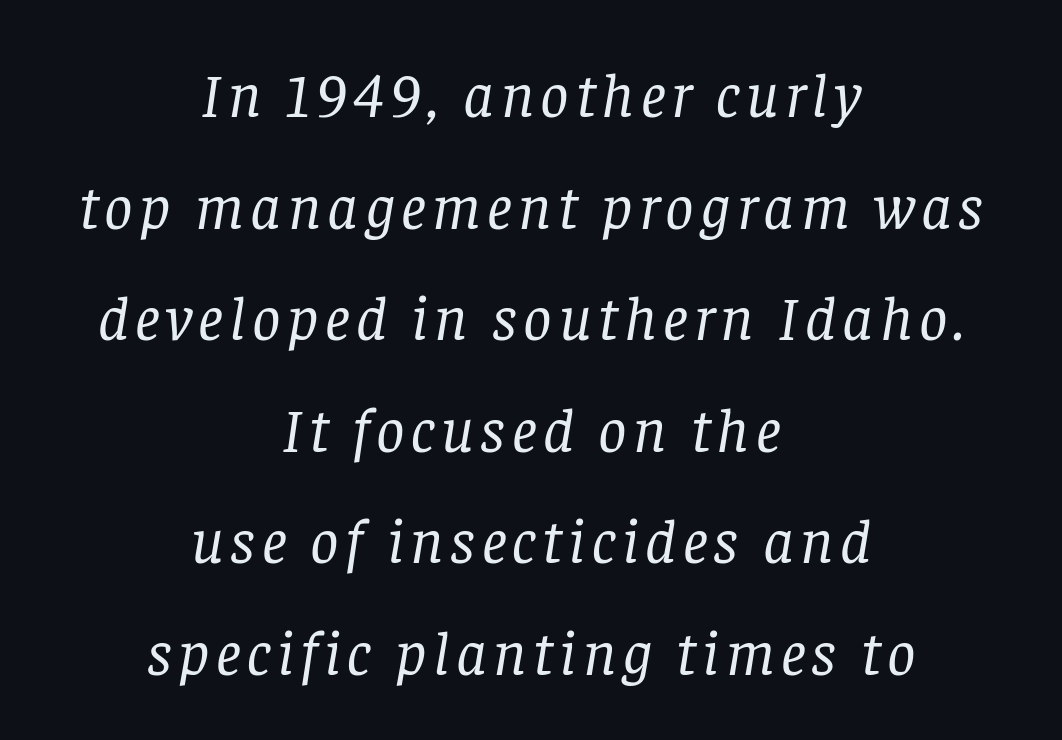
The image shows 63 px regular-weight serif type, italic (leaning right); set centered, line spacing 1.77x, not underlined; low stroke contrast and a large x-height.
